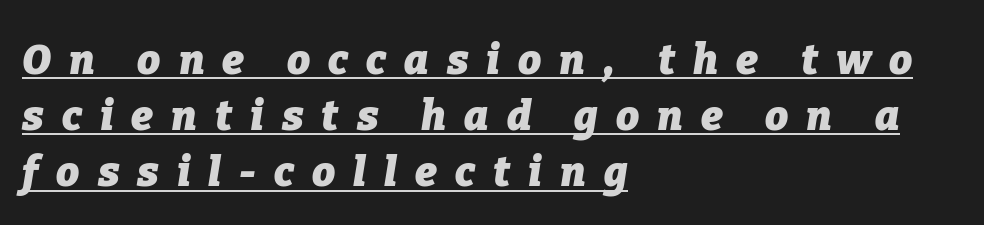
{"italic": "yes", "lean": "right", "slant_degrees": 9, "bold": "yes", "weight": "heavy", "width": "normal", "stroke_contrast": "low", "x_height": "medium", "monospaced": "no", "underline": "yes", "align": "left", "line_spacing": "normal", "line_spacing_ratio": 1.37, "letter_spacing": "wide", "letter_spacing_em": 0.44, "glyph_px": 41}
